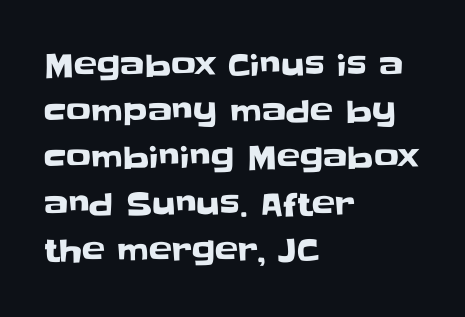
Q: Is the text italic (slanted)? A: No, it is upright.
Q: Is the typeface a serif or a sans-serif typeface? A: Sans-serif.
Q: Is the text underlined? A: No.
Q: How is the paragraph aligned? A: Left-aligned.
Q: Is the spacing between letters normal or unusually wide? A: Normal.
Q: Is the spacing between lines tight, normal or loose? A: Normal.
Q: Width (condensed, normal, or wide)? A: Normal.
Q: Stroke contrast? A: Low.
Q: x-height? A: Large.
Q: Monospaced? A: No.
